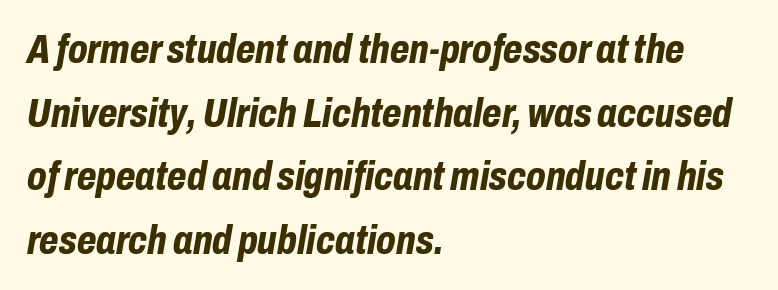
Q: Is the text bold? A: Yes.
Q: Is the text italic (slanted)? A: Yes, it leans right by about 10 degrees.
Q: Is the text underlined? A: No.
Q: How is the paragraph aligned? A: Left-aligned.
Q: Is the spacing between letters normal or unusually wide? A: Normal.
Q: Is the spacing between lines tight, normal or loose? A: Normal.
Q: Width (condensed, normal, or wide)? A: Condensed.
Q: Stroke contrast? A: Low.
Q: x-height? A: Medium.
Q: Monospaced? A: No.
